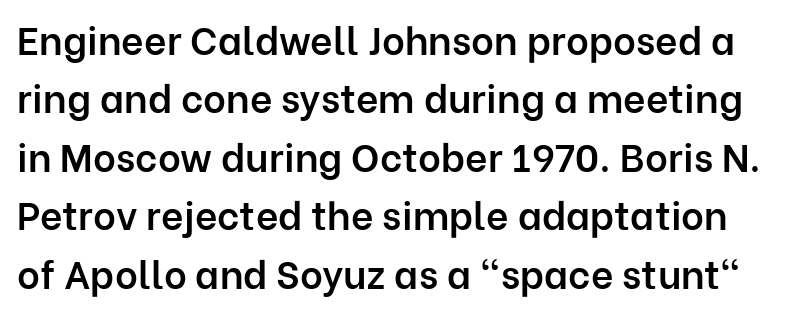
A typesetter would label this face a sans. The font's upright variant was chosen for this text. The letterforms sit shoulder to shoulder at normal distance. The rendering uses a semibold face; strokes are thickened but not to full bold. You could not count columns in this text — the font is proportionally spaced. The passage shown is not underscored anywhere.
